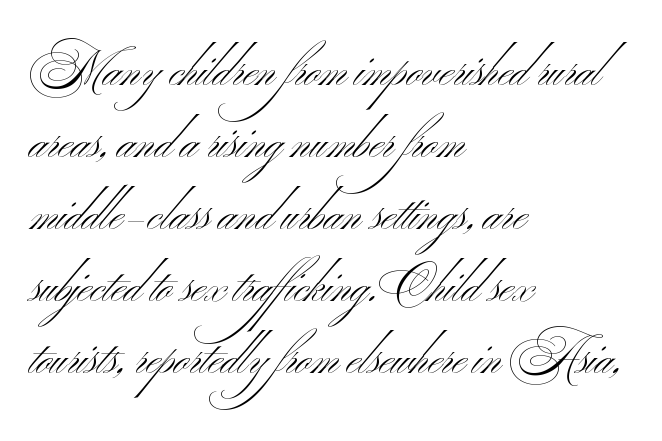
Q: Is the text bold? A: No.
Q: Is the typeface a serif or a sans-serif typeface? A: Sans-serif.
Q: Is the text underlined? A: No.
Q: How is the paragraph aligned? A: Left-aligned.
Q: Is the spacing between letters normal or unusually wide? A: Normal.
Q: Is the spacing between lines tight, normal or loose? A: Normal.
Q: Width (condensed, normal, or wide)? A: Wide.
Q: Stroke contrast? A: Medium.
Q: x-height? A: Small.
Q: Monospaced? A: No.
